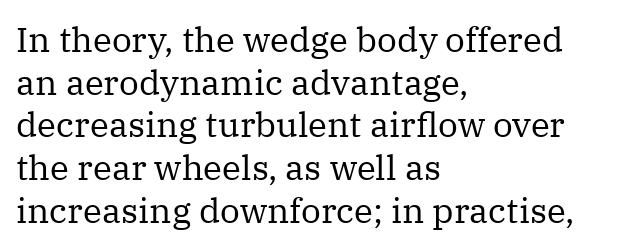
The image shows 35 px regular-weight serif type, upright; set left-aligned, line spacing 1.22x, normal letter spacing, not underlined; medium stroke contrast and a medium x-height.
